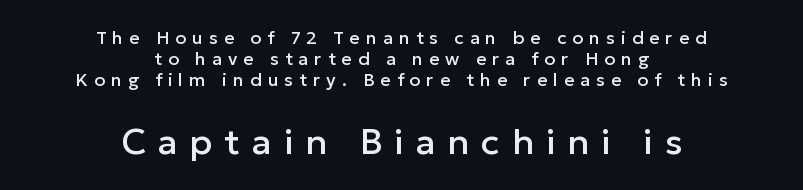
These lines were composed using upright roman letters. Leftover space on each line is divided equally before and after the words. Think of a printed novel: that variable character pitch is what you see here. Letterform terminals end flat and unadorned throughout the passage. Plain, unruled lines of type. Students, note that the glyphs here are deliberately spaced far apart.
